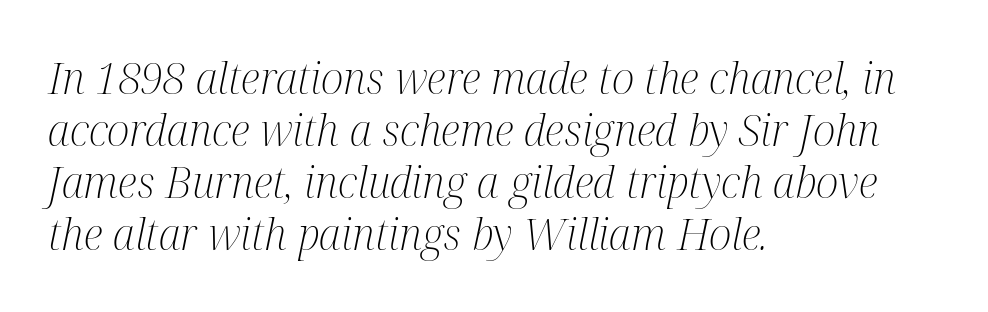
Typographically, this falls in the serif category. The text block is weighted toward the left margin, trailing off unevenly rightward. The strokes carry an ordinary text weight at most. The line texture is even and compact thanks to regular tracking. A typesetter would call this proportional, since set widths differ per character.
